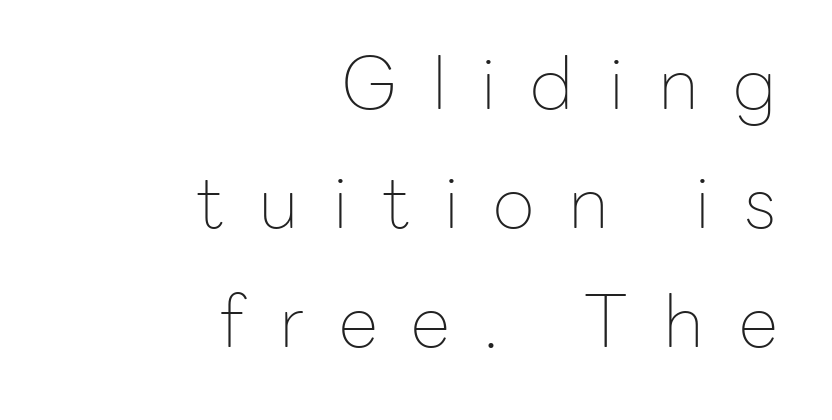
The lettering stays uniformly vertical, giving the passage a roman look. Character widths vary here, with narrow letters taking less room than wide ones. The rendering inserts visible extra space after every character. Decoration check: the copy has no underline.
